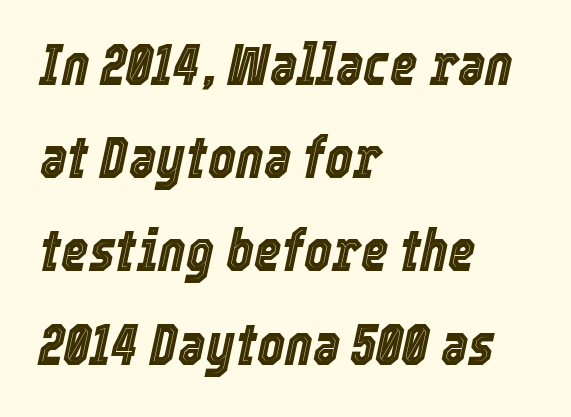
{"italic": "yes", "lean": "right", "slant_degrees": 12, "width": "condensed", "x_height": "medium", "monospaced": "no", "underline": "no", "align": "left", "line_spacing": "normal", "line_spacing_ratio": 1.58, "letter_spacing": "normal", "letter_spacing_em": 0.0, "glyph_px": 59}
